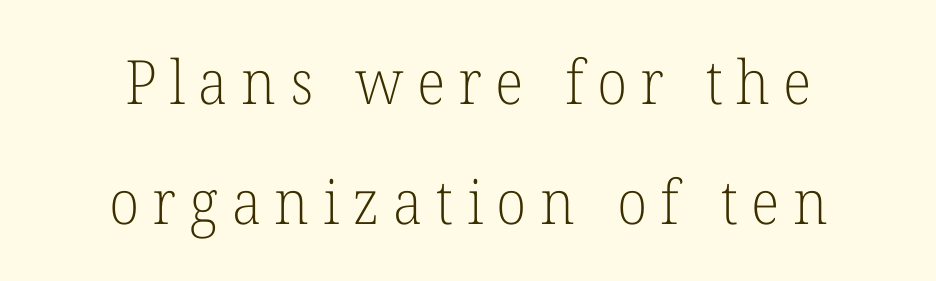
Q: Is the text bold? A: No.
Q: Is the text italic (slanted)? A: No, it is upright.
Q: Is the typeface a serif or a sans-serif typeface? A: Serif.
Q: Is the text underlined? A: No.
Q: How is the paragraph aligned? A: Centered.
Q: Is the spacing between letters normal or unusually wide? A: Unusually wide.
Q: Is the spacing between lines tight, normal or loose? A: Loose.
Q: Width (condensed, normal, or wide)? A: Normal.
Q: Stroke contrast? A: Low.
Q: x-height? A: Medium.
Q: Monospaced? A: No.
